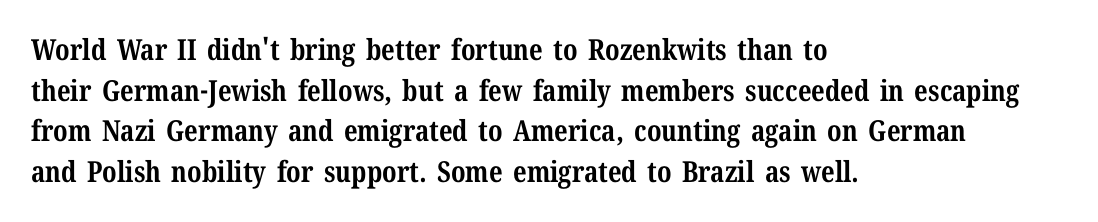
Q: Is the text bold? A: Yes.
Q: Is the text italic (slanted)? A: No, it is upright.
Q: Is the typeface a serif or a sans-serif typeface? A: Serif.
Q: Is the text underlined? A: No.
Q: How is the paragraph aligned? A: Left-aligned.
Q: Is the spacing between letters normal or unusually wide? A: Normal.
Q: Is the spacing between lines tight, normal or loose? A: Normal.
Q: Width (condensed, normal, or wide)? A: Normal.
Q: Stroke contrast? A: Medium.
Q: x-height? A: Medium.
Q: Monospaced? A: No.
